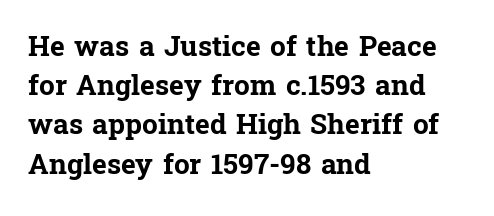
A student would call this left alignment; a typographer would say flush left, rag right. How would I describe the line gaps? Plain and ordinary. Proportional: the letters do not fall into vertical columns. The glyphs are unaccompanied by any horizontal stroke below them.
